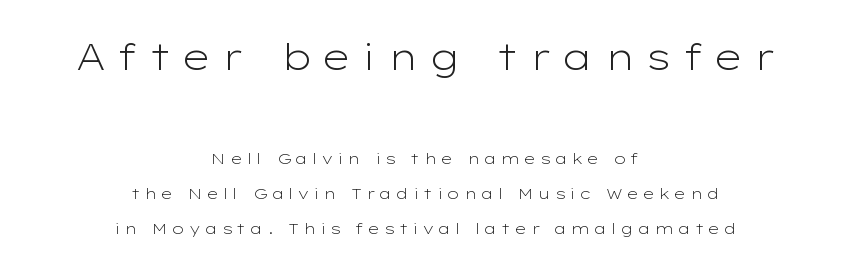
{"serif": "no", "italic": "no", "bold": "no", "weight": "light", "width": "wide", "stroke_contrast": "low", "x_height": "medium", "monospaced": "no", "underline": "no", "align": "center", "line_spacing": "loose", "line_spacing_ratio": 2.33, "letter_spacing": "wide", "letter_spacing_em": 0.27, "larger_block": "first", "size_ratio": 2.47, "glyph_px": 37}
